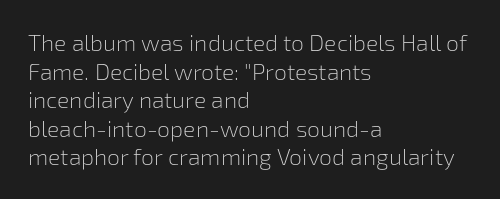
Beneath every word, the page is bare. On a weight scale, this lands at 450 or below. Look at the tracking — it's just the regular setting, nothing added. The typesetter chose a ragged-right arrangement here. Upright lettering throughout.
